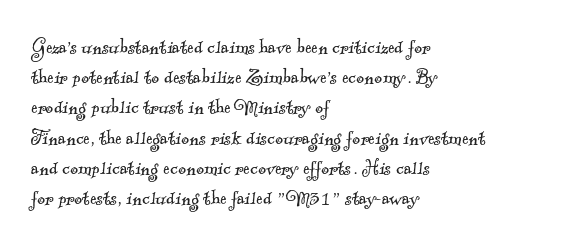
The space beneath each line is pristine and unruled. Leftover space on each line is placed entirely after the last word. The letters sit at their default tracking, neither squeezed nor spread. What's the leading like? Ordinary, nothing unusual.
